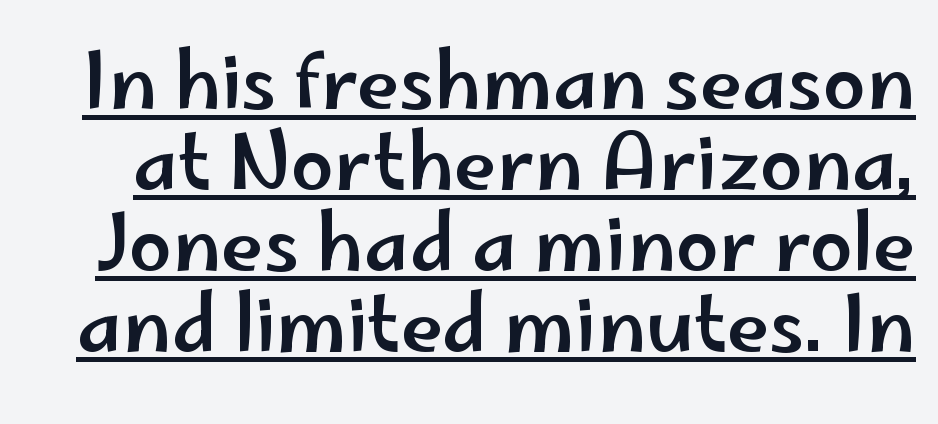
{"serif": "no", "italic": "no", "width": "wide", "stroke_contrast": "low", "x_height": "small", "monospaced": "no", "underline": "yes", "line_spacing": "tight", "line_spacing_ratio": 1.05, "letter_spacing": "normal", "letter_spacing_em": 0.0, "glyph_px": 77}
